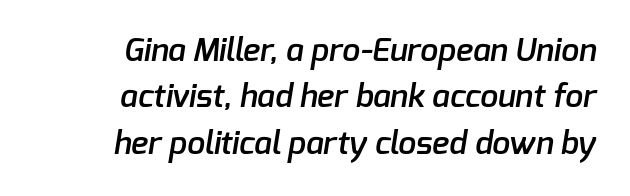
{"serif": "no", "bold": "semi", "weight": "semibold", "width": "normal", "stroke_contrast": "low", "x_height": "medium", "monospaced": "no", "underline": "no", "align": "right", "line_spacing": "normal", "line_spacing_ratio": 1.45, "letter_spacing": "normal", "letter_spacing_em": 0.0, "glyph_px": 32}
